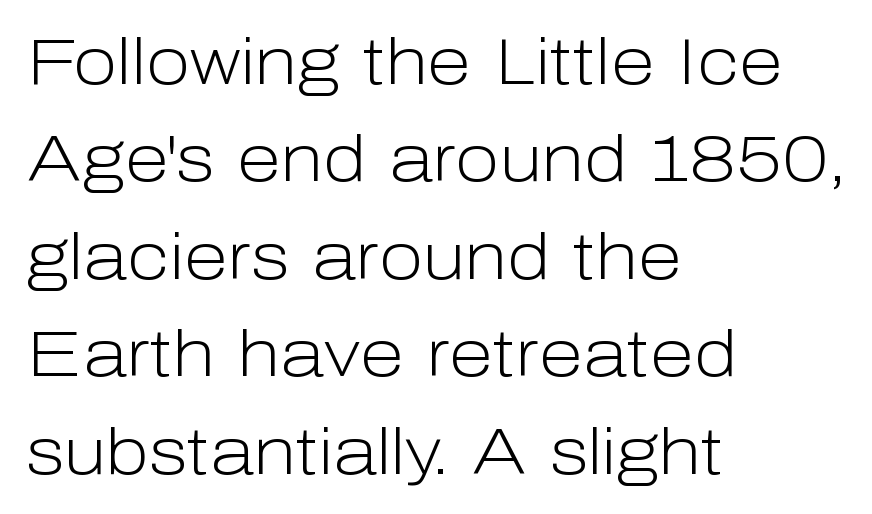
The face used here is proportionally spaced, like ordinary book or web type. Unmarked baselines from the first word to the last. Typeset ragged right — the left edge is the straight one. I'd call this a sans setting — the letters go barefoot. Weight: in the light-to-regular range. If you measured baseline to baseline, you'd find a middling distance.
